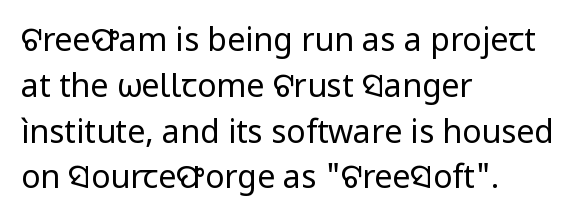
The image shows 32 px regular-weight sans-serif type, upright; set left-aligned, normal line spacing (1.43x), normal letter spacing, not underlined; low stroke contrast and a medium x-height.
